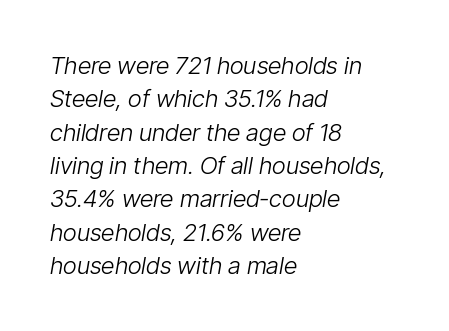
The gaps between neighbouring characters are ordinary and unremarkable. The lettering tilts uniformly, giving the passage an italic look. Short and long lines alike share a common starting point at left. Summary of vertical rhythm: regular, with standard interline spacing. The passage shown is not bold in any degree. The baseline area is clear.
